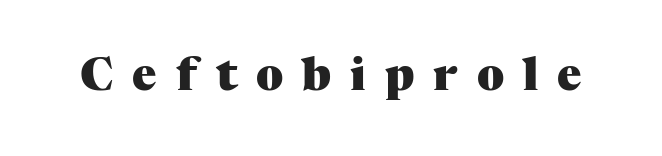
Q: Is the text bold? A: Yes.
Q: Is the text italic (slanted)? A: No, it is upright.
Q: Is the typeface a serif or a sans-serif typeface? A: Serif.
Q: Is the text underlined? A: No.
Q: Is the spacing between letters normal or unusually wide? A: Unusually wide.
Q: Width (condensed, normal, or wide)? A: Normal.
Q: Stroke contrast? A: Medium.
Q: x-height? A: Medium.
Q: Monospaced? A: No.
